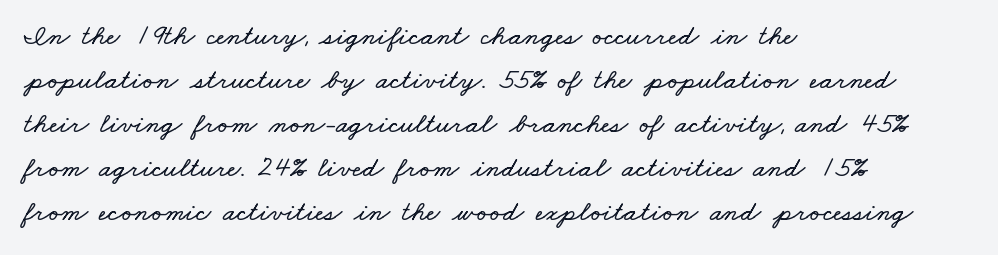
Every row of glyphs begins at an identical x-position on the left. Underline: absent. Caption: standard tracking, unaltered. These lines are rendered in a variable-pitch font. Leading: standard.
